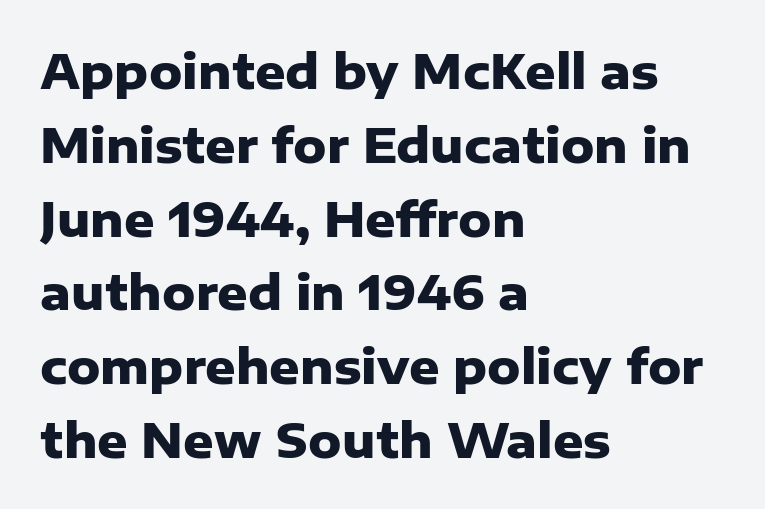
The image shows 47 px heavy sans-serif type, upright; set left-aligned, normal line spacing (1.57x), normal letter spacing, not underlined; low stroke contrast and a medium x-height.
